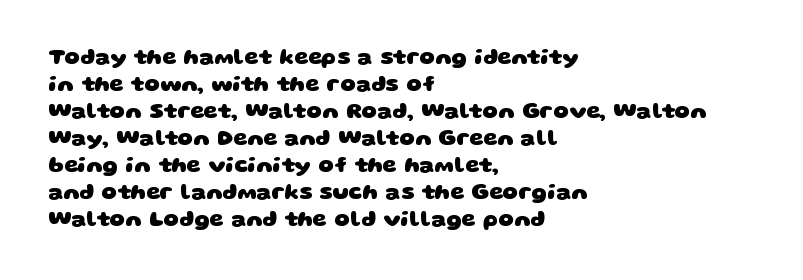
Q: Is the text bold? A: Yes.
Q: Is the text underlined? A: No.
Q: How is the paragraph aligned? A: Left-aligned.
Q: Is the spacing between letters normal or unusually wide? A: Normal.
